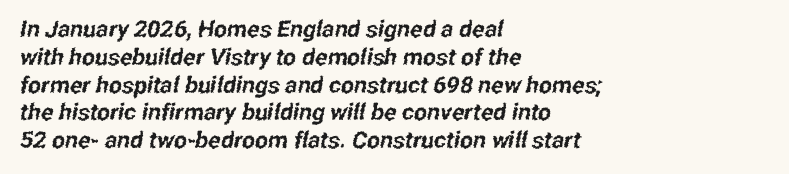
{"underline": "no", "align": "left", "line_spacing_ratio": 1.21, "letter_spacing": "normal", "letter_spacing_em": 0.0, "glyph_px": 23}
